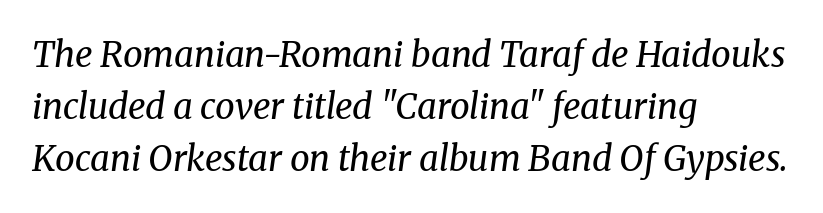
Q: Is the text bold? A: No.
Q: Is the text italic (slanted)? A: Yes, it leans right by about 8 degrees.
Q: Is the typeface a serif or a sans-serif typeface? A: Serif.
Q: Is the text underlined? A: No.
Q: How is the paragraph aligned? A: Left-aligned.
Q: Is the spacing between letters normal or unusually wide? A: Normal.
Q: Is the spacing between lines tight, normal or loose? A: Normal.
Q: Width (condensed, normal, or wide)? A: Normal.
Q: Stroke contrast? A: Medium.
Q: x-height? A: Medium.
Q: Monospaced? A: No.
